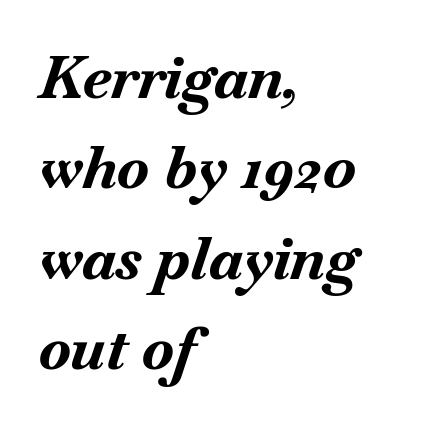
The image shows 59 px bold type, italic (leaning right); set left-aligned, normal line spacing (1.53x), normal letter spacing, not underlined; medium stroke contrast and a small x-height.
